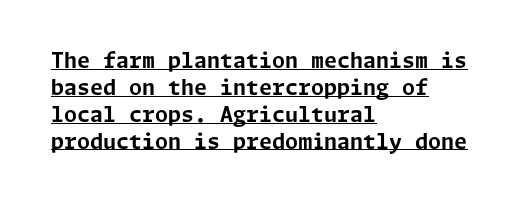
In CSS terms this would be text-align: left. These characters rest on top of a visible drawn line. Vertical spacing — default. Italic: no, the glyphs are upright roman. This is heavy type, rendered in bold. The rendering keeps characters at their native spacing.
